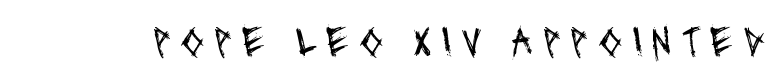
{"serif": "no", "bold": "no", "weight": "regular", "width": "condensed", "stroke_contrast": "medium", "x_height": "large", "monospaced": "no", "underline": "no", "letter_spacing": "wide", "letter_spacing_em": 0.23, "glyph_px": 42}
